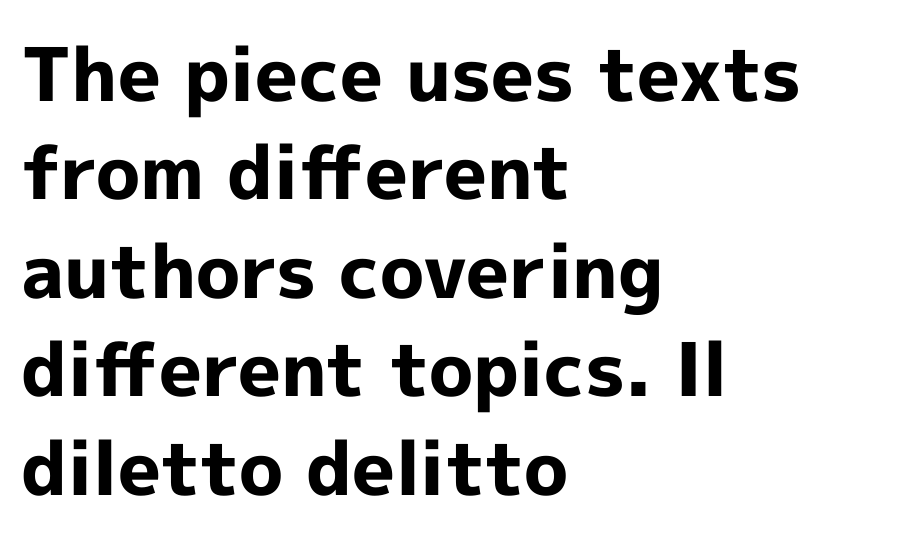
In terms of letterform style, serifs are entirely absent. Every character sits straight up, as roman type does. Do the characters align in a grid? No, the font is proportional. There is no visible air inserted between adjacent glyphs. Reading down the block, your eye returns to a fixed left position each line. Underline: absent.
